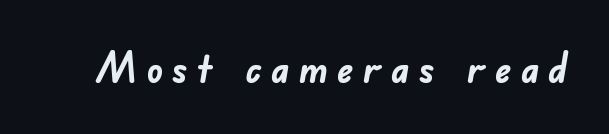
Summary of weight: heavy, a full bold. These lines are rendered in a variable-pitch font. This rendering widens character spacing well past its baseline value. The glyphs in this specimen are sans serif. Honestly, there is no underline to notice here at all.
